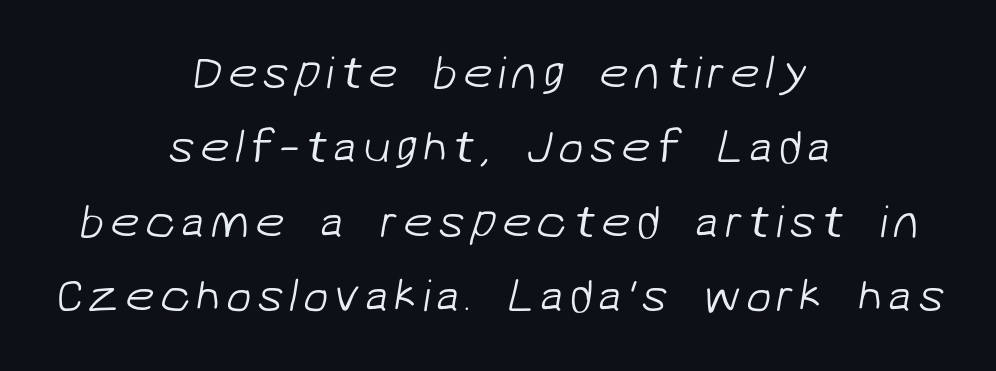
The image shows 47 px light sans-serif type; set centered, normal line spacing (1.58x), not underlined; low stroke contrast and a medium x-height.
